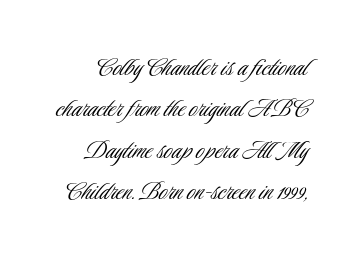
{"serif": "no", "bold": "no", "weight": "light", "width": "condensed", "stroke_contrast": "low", "x_height": "small", "monospaced": "no", "underline": "no", "line_spacing": "normal", "line_spacing_ratio": 1.43, "letter_spacing": "normal", "letter_spacing_em": 0.0, "glyph_px": 29}
